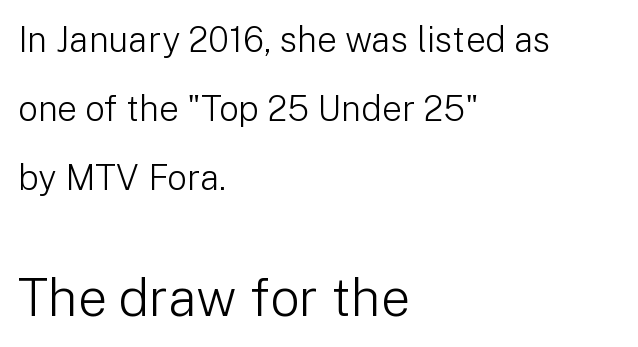
Style check: upright. Leading is clearly above the norm, producing a sparse column. Descenders hang freely into open space. This sample has the flowing, uneven cadence of proportional lettering. Letter spacing: default.
